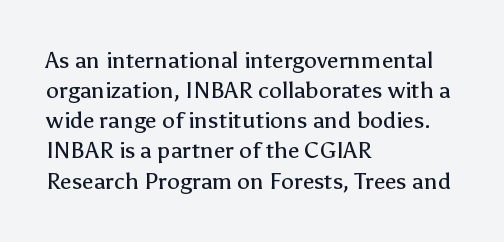
{"italic": "no", "bold": "no", "underline": "no", "align": "left", "line_spacing": "normal", "line_spacing_ratio": 1.31, "letter_spacing": "normal", "letter_spacing_em": 0.0, "glyph_px": 23}
